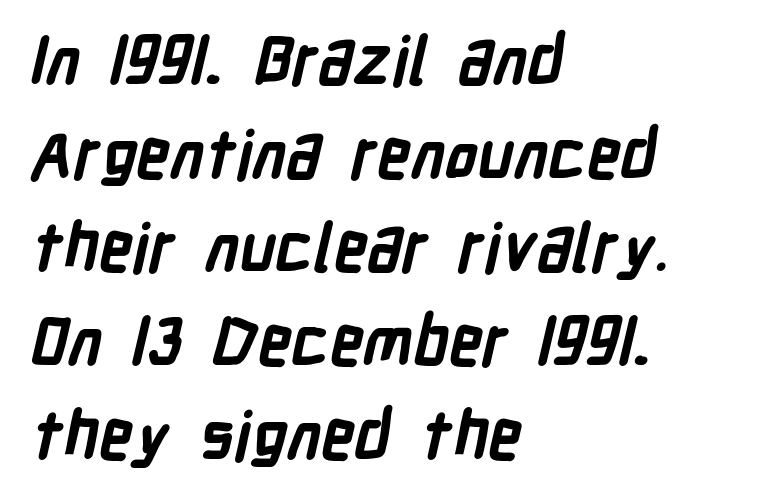
{"serif": "no", "bold": "yes", "weight": "bold", "width": "condensed", "stroke_contrast": "low", "x_height": "medium", "monospaced": "no", "underline": "no", "align": "left", "line_spacing": "normal", "line_spacing_ratio": 1.42, "letter_spacing": "normal", "letter_spacing_em": 0.0, "glyph_px": 66}
